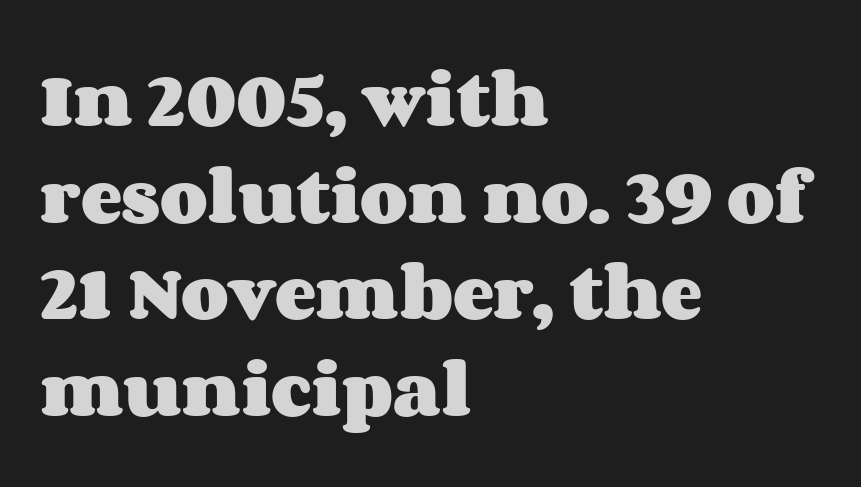
{"italic": "no", "bold": "yes", "weight": "heavy", "width": "wide", "stroke_contrast": "medium", "x_height": "large", "monospaced": "no", "underline": "no", "align": "left", "line_spacing": "normal", "line_spacing_ratio": 1.56, "letter_spacing": "normal", "letter_spacing_em": 0.0, "glyph_px": 62}
